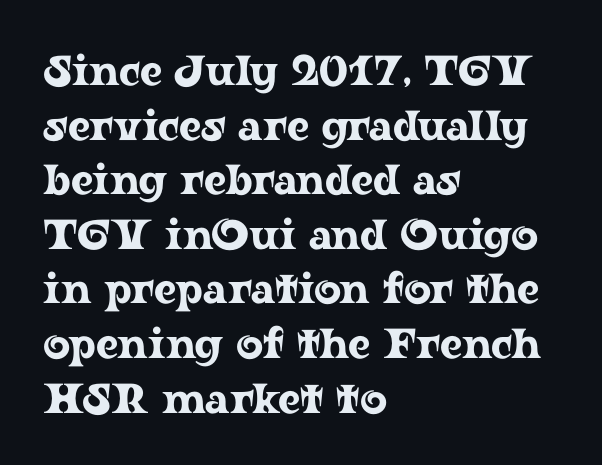
The axis of the letterforms is exactly vertical. The passage shown is not underscored anywhere. The font family rendered here belongs to the serif group. One-word summary of the alignment: left. Words appear dense and cohesive because spacing is normal. Varying glyph widths throughout — classic text-font behaviour.
